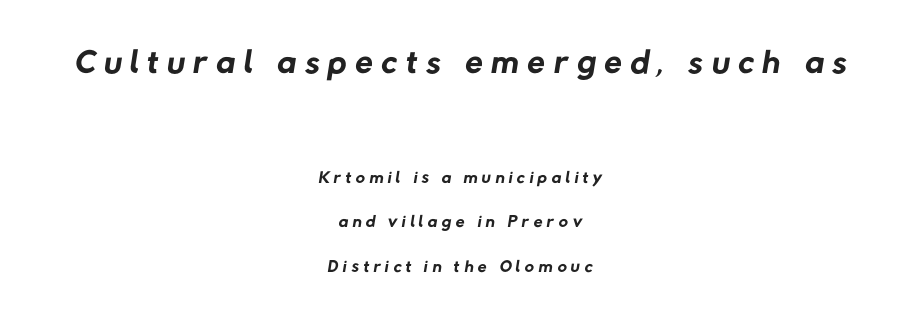
The image shows 51 px regular-weight sans-serif type; set centered, line spacing 1.72x, not underlined; the first (top) block is 1.96x larger; low stroke contrast and a medium x-height.
